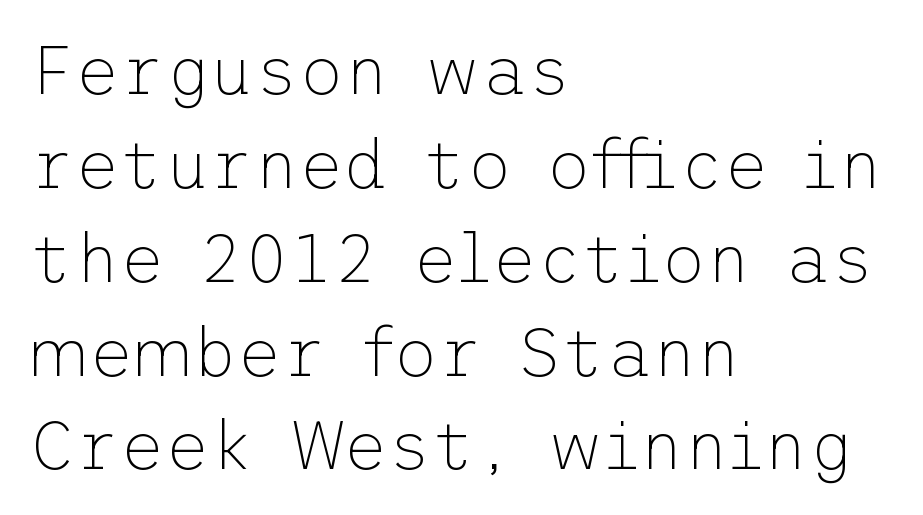
Q: Is the text bold? A: No.
Q: Is the text italic (slanted)? A: No, it is upright.
Q: Is the typeface a serif or a sans-serif typeface? A: Sans-serif.
Q: Is the text underlined? A: No.
Q: How is the paragraph aligned? A: Left-aligned.
Q: Is the spacing between letters normal or unusually wide? A: Normal.
Q: Is the spacing between lines tight, normal or loose? A: Normal.
Q: Width (condensed, normal, or wide)? A: Normal.
Q: Stroke contrast? A: Low.
Q: x-height? A: Medium.
